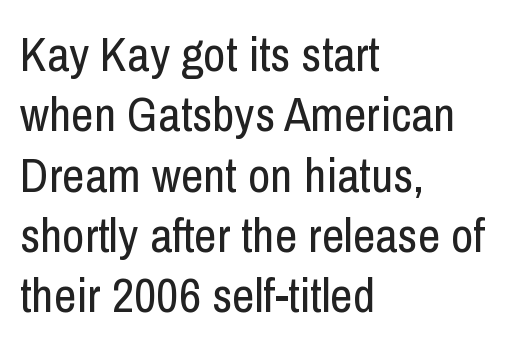
Varying glyph widths throughout — classic text-font behaviour. Heaviness? Minimal to ordinary, like unemphasized prose. The rendering shows plain stroke endings on the letterforms — a sans-serif design. A bare baseline throughout the passage. The lines in this sample share a left origin and differ only in where they stop. A roman cut, with each character standing at attention.
